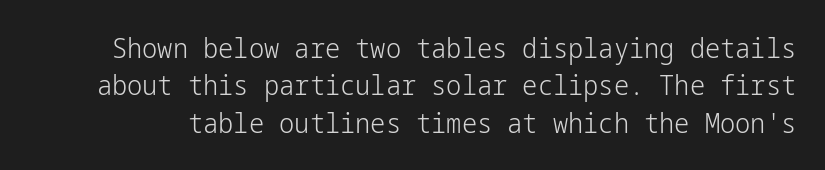
You can tell it's not italic because the verticals are truly vertical. The vertical gap from one line to the next is medium. Check the space under the baseline: it is left empty. Bold? No — there's no thickening of the strokes.
